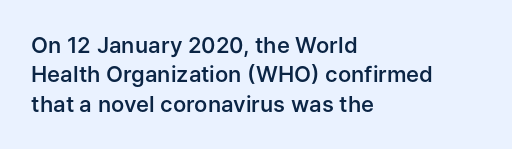
Unmarked baselines from the first word to the last. Does the copy run flush right? No — it runs flush left. Every stem runs plumb, perpendicular to the baseline. Each glyph is drawn with semibold strokes, heavier than normal yet not fully bold. The rendering keeps characters at their native spacing.
